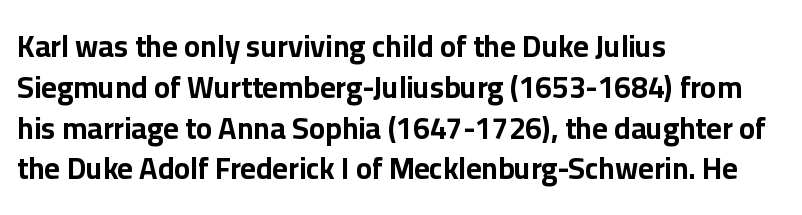
{"serif": "no", "italic": "no", "bold": "yes", "weight": "bold", "width": "normal", "stroke_contrast": "low", "x_height": "medium", "monospaced": "no", "underline": "no", "align": "left", "line_spacing": "normal", "line_spacing_ratio": 1.36, "letter_spacing": "normal", "letter_spacing_em": 0.0, "glyph_px": 30}
